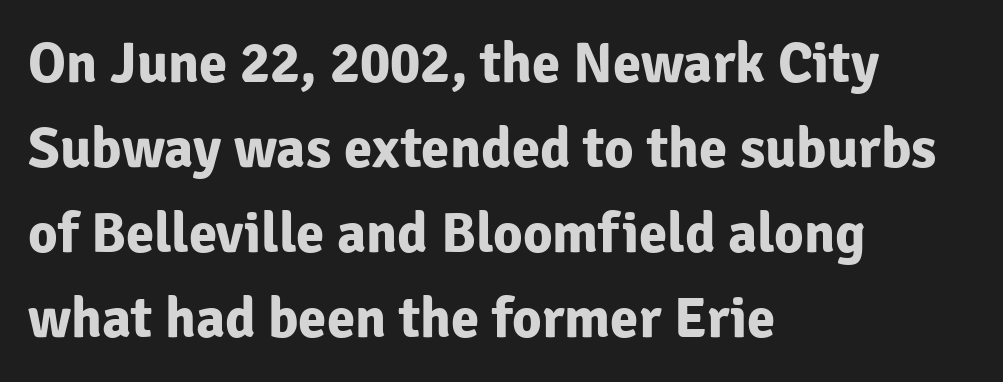
{"serif": "no", "italic": "no", "bold": "yes", "weight": "bold", "width": "normal", "stroke_contrast": "low", "x_height": "medium", "monospaced": "no", "underline": "no", "align": "left", "line_spacing": "normal", "line_spacing_ratio": 1.49, "letter_spacing": "normal", "letter_spacing_em": 0.0, "glyph_px": 57}
